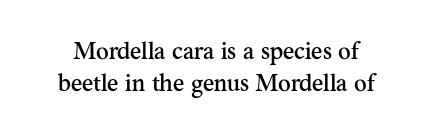
The image shows 24 px text type, upright; set normal line spacing (1.32x), normal letter spacing, not underlined.
